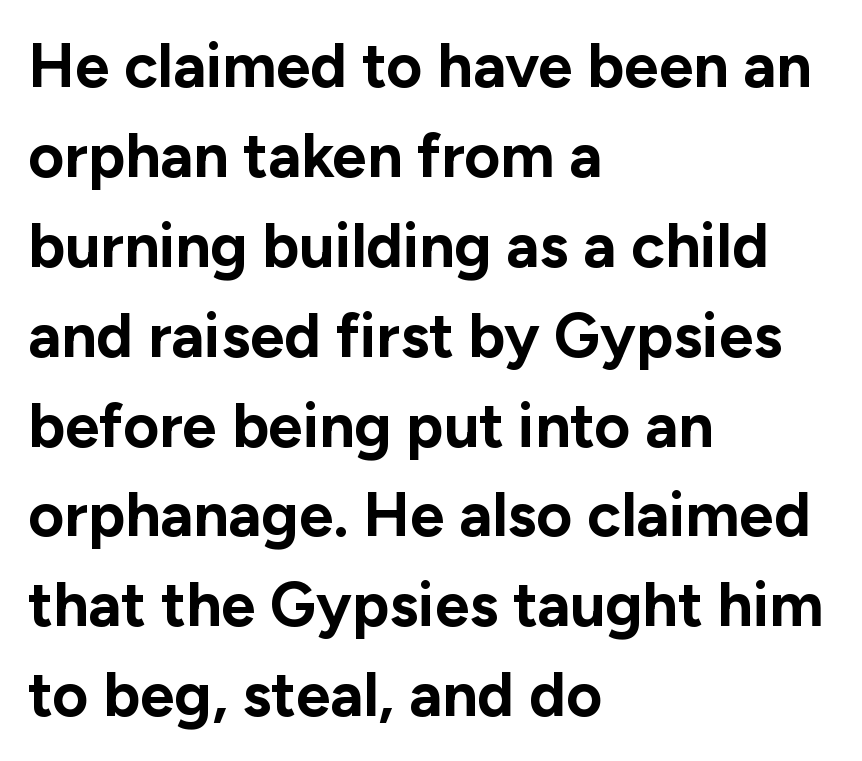
{"serif": "no", "italic": "no", "bold": "yes", "weight": "bold", "width": "normal", "stroke_contrast": "low", "x_height": "medium", "monospaced": "no", "underline": "no", "align": "left", "line_spacing": "normal", "line_spacing_ratio": 1.45, "letter_spacing": "normal", "letter_spacing_em": 0.0, "glyph_px": 62}
